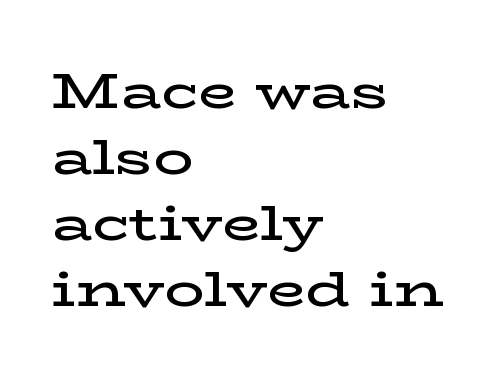
Q: Is the text bold? A: Semi-bold.
Q: Is the text italic (slanted)? A: No, it is upright.
Q: Is the typeface a serif or a sans-serif typeface? A: Serif.
Q: Is the text underlined? A: No.
Q: How is the paragraph aligned? A: Left-aligned.
Q: Is the spacing between letters normal or unusually wide? A: Normal.
Q: Is the spacing between lines tight, normal or loose? A: Normal.
Q: Width (condensed, normal, or wide)? A: Wide.
Q: Stroke contrast? A: Low.
Q: x-height? A: Medium.
Q: Monospaced? A: No.
